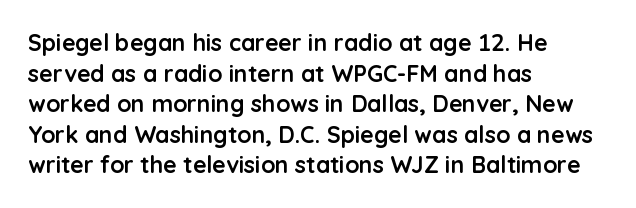
Nobody touched the tracking dial on this one. Heft: maximum for text — a bold. The rendering anchors every line to the left-hand side. The line-height multiplier appears to be the usual default.
